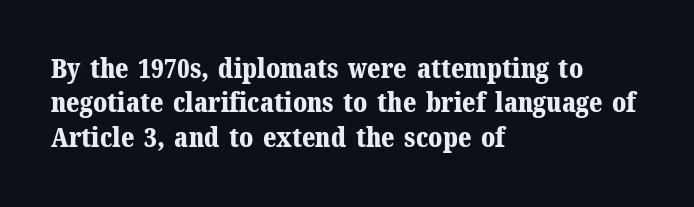
A typesetter would mark this as roman, not italic. Does the copy run flush right? No — it runs flush left. These words are printed bold, with thick strokes throughout. Successive baselines arrive at the customary interval. Caption: standard tracking, unaltered.
